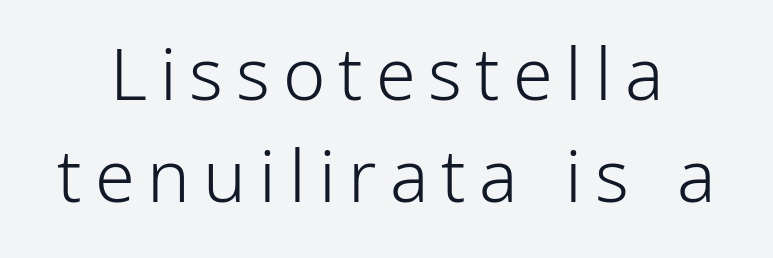
The image shows 72 px light, condensed sans-serif type, upright; set normal line spacing (1.42x), not underlined; low stroke contrast and a medium x-height.
